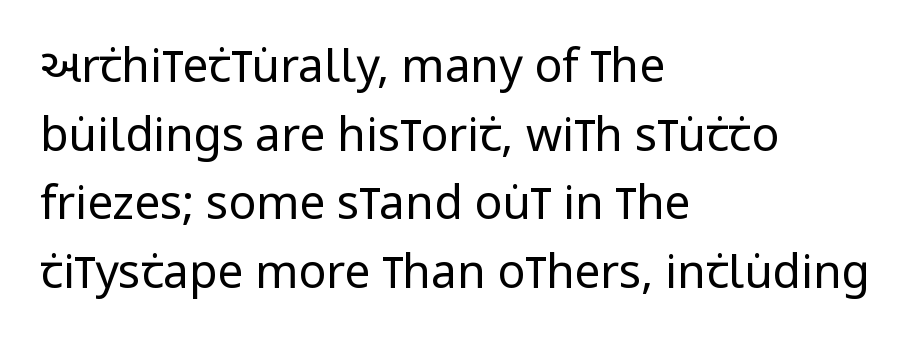
The rendering keeps characters at their native spacing. Any mark beneath the type? The region is blank. Posture: vertical. Unbolded letterforms with no extra heft. The rendering shows plain stroke endings on the letterforms — a sans-serif design. Here the designer chose a conventional face with non-uniform glyph widths.
